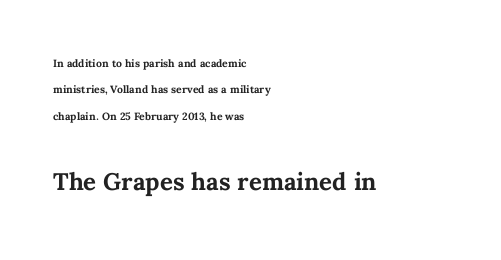
Q: Is the text bold? A: Yes.
Q: Is the text italic (slanted)? A: No, it is upright.
Q: Is the text underlined? A: No.
Q: How is the paragraph aligned? A: Left-aligned.
Q: Is the spacing between letters normal or unusually wide? A: Normal.
Q: Which block of text is set in a larger size, the first (top) or the second (bottom)? A: The second (bottom) one.
Q: Width (condensed, normal, or wide)? A: Normal.
Q: Stroke contrast? A: Medium.
Q: x-height? A: Medium.
Q: Monospaced? A: No.
